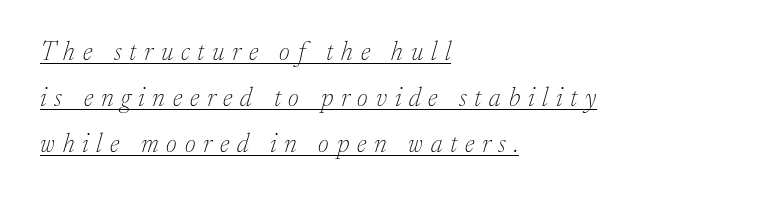
The image shows 26 px text type, italic (leaning right); set left-aligned, line spacing 1.77x, unusually wide letter spacing (+0.3 em), underlined.
